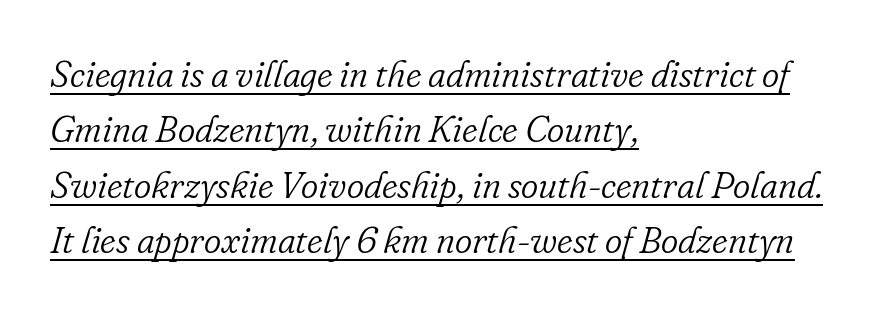
{"serif": "yes", "italic": "yes", "lean": "right", "slant_degrees": 16, "bold": "no", "weight": "light", "width": "normal", "stroke_contrast": "low", "x_height": "small", "monospaced": "no", "underline": "yes", "align": "left", "line_spacing": "normal", "line_spacing_ratio": 1.5, "letter_spacing": "normal", "letter_spacing_em": 0.0, "glyph_px": 37}
